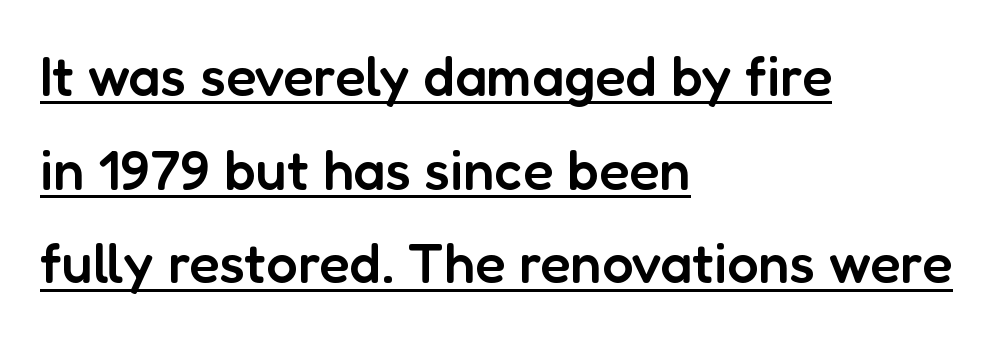
{"serif": "no", "italic": "no", "bold": "semi", "weight": "semibold", "width": "normal", "stroke_contrast": "low", "x_height": "medium", "monospaced": "no", "underline": "yes", "align": "left", "line_spacing": "normal", "line_spacing_ratio": 1.67, "letter_spacing": "normal", "letter_spacing_em": 0.0, "glyph_px": 56}
